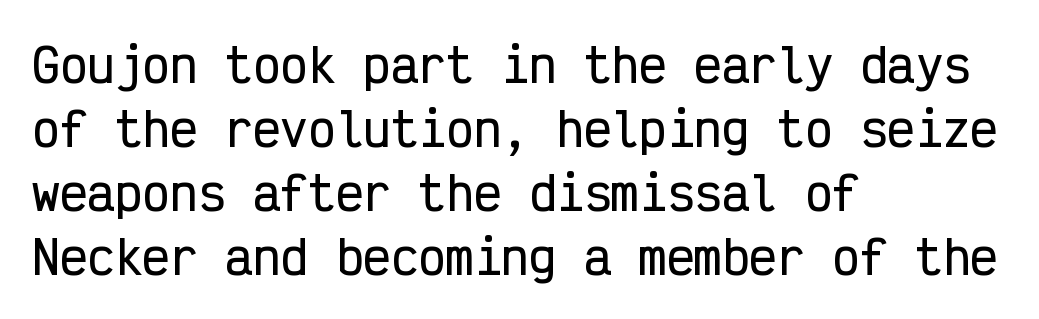
{"serif": "no", "italic": "no", "width": "condensed", "stroke_contrast": "low", "x_height": "medium", "monospaced": "yes", "underline": "no", "align": "left", "line_spacing": "normal", "line_spacing_ratio": 1.39, "letter_spacing": "normal", "letter_spacing_em": 0.0, "glyph_px": 46}
